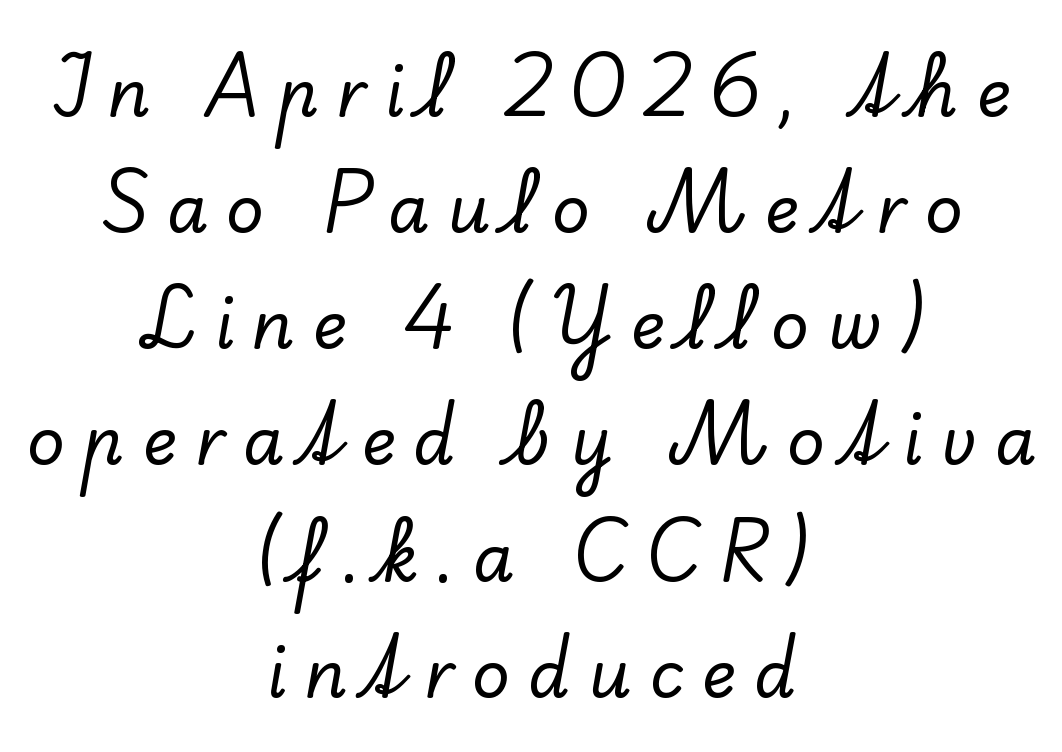
There is plenty of visible air inserted between adjacent glyphs. The designer went with a serif here, giving each stem small feet. The letters advance in unequal steps, a hallmark of proportional type. Layout note: lines centered.
